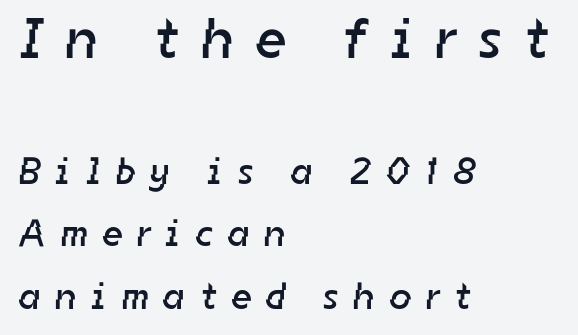
{"serif": "no", "bold": "no", "weight": "regular", "width": "normal", "stroke_contrast": "low", "x_height": "medium", "monospaced": "no", "underline": "no", "align": "left", "line_spacing": "normal", "line_spacing_ratio": 1.64, "letter_spacing": "wide", "letter_spacing_em": 0.4, "larger_block": "first", "size_ratio": 1.5, "glyph_px": 57}
